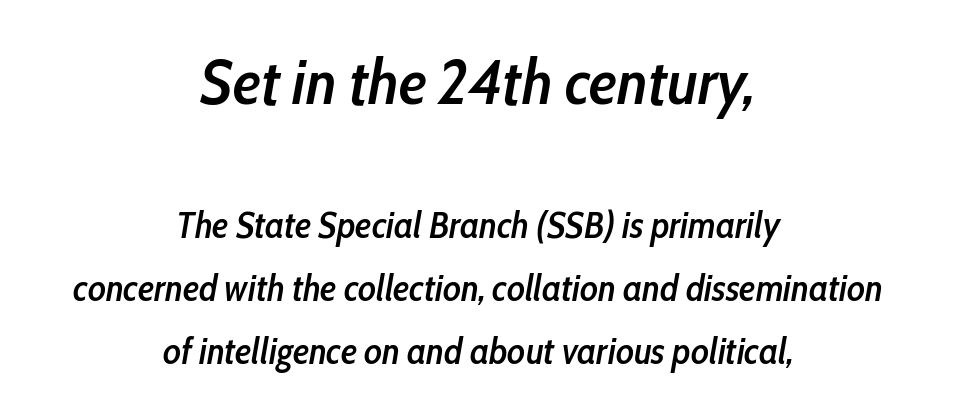
Emphasis by weight is partial: semibold. Each word holds together tightly as a unit, with standard inter-letter gaps. Proportional: the letters do not fall into vertical columns. Character size in the leading block exceeds that of the trailing block. There's an unmistakable incline to the writing here.
